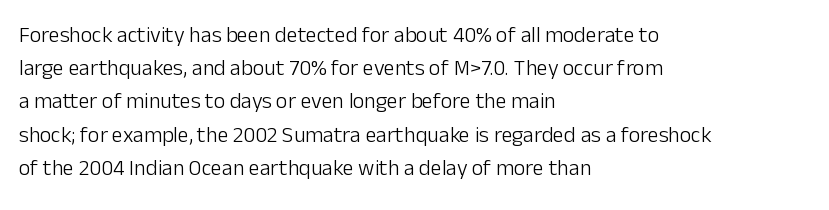
Tall strokes in this sample are plumb rather than angled. Weight: regular or lighter. Tracking value appears to be zero — textbook default spacing. The passage shown stacks its lines at a standard gap. The lines in this sample share a left origin and differ only in where they stop. Anything drawn beneath the words? Only blank space.
